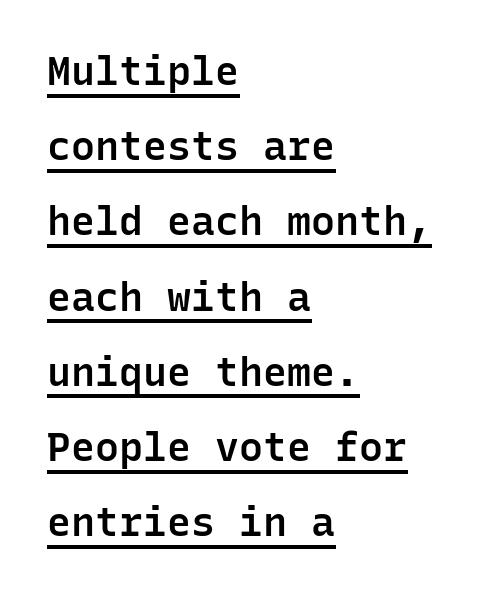
The image shows 40 px semibold sans-serif type, upright, monospaced; set left-aligned, line spacing 1.88x, normal letter spacing, underlined; low stroke contrast and a medium x-height.
